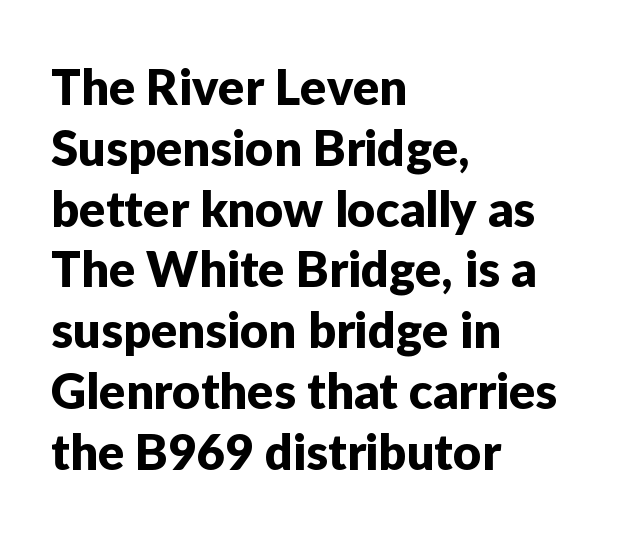
Q: Is the text italic (slanted)? A: No, it is upright.
Q: Is the typeface a serif or a sans-serif typeface? A: Sans-serif.
Q: Is the text underlined? A: No.
Q: How is the paragraph aligned? A: Left-aligned.
Q: Is the spacing between letters normal or unusually wide? A: Normal.
Q: Width (condensed, normal, or wide)? A: Normal.
Q: Stroke contrast? A: Low.
Q: x-height? A: Medium.
Q: Monospaced? A: No.
